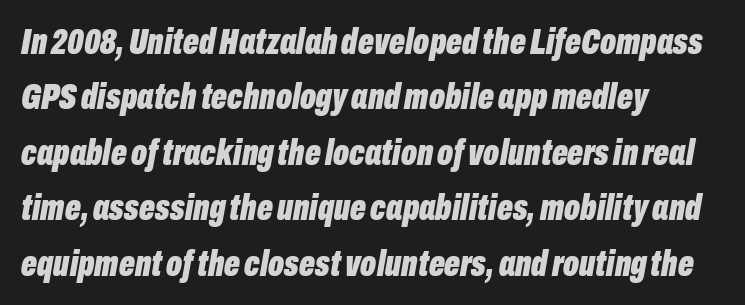
The image shows 37 px bold, condensed type, italic (leaning right); set left-aligned, normal line spacing (1.5x), normal letter spacing, not underlined; low stroke contrast and a medium x-height.
